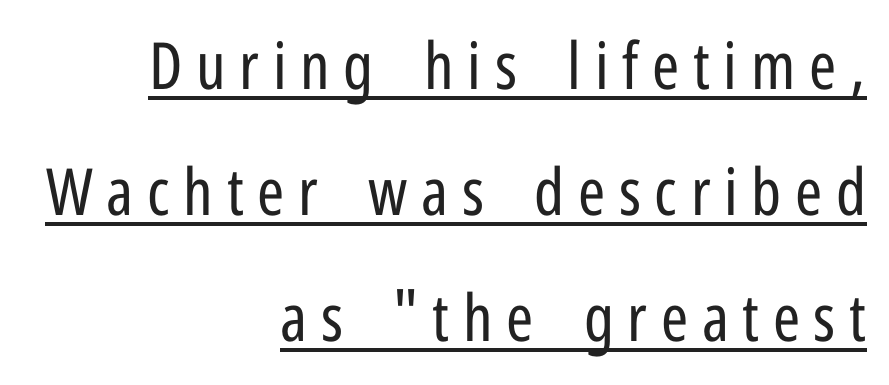
{"serif": "no", "italic": "no", "bold": "no", "weight": "regular", "width": "condensed", "stroke_contrast": "low", "x_height": "medium", "monospaced": "no", "underline": "yes", "align": "right", "line_spacing": "loose", "line_spacing_ratio": 1.94, "letter_spacing": "wide", "letter_spacing_em": 0.21, "glyph_px": 65}
